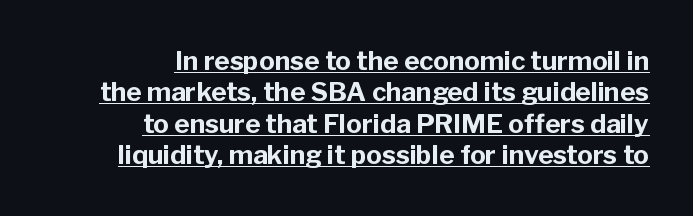
The image shows 26 px bold type, upright; set right-aligned, line spacing 1.21x, normal letter spacing, underlined.
